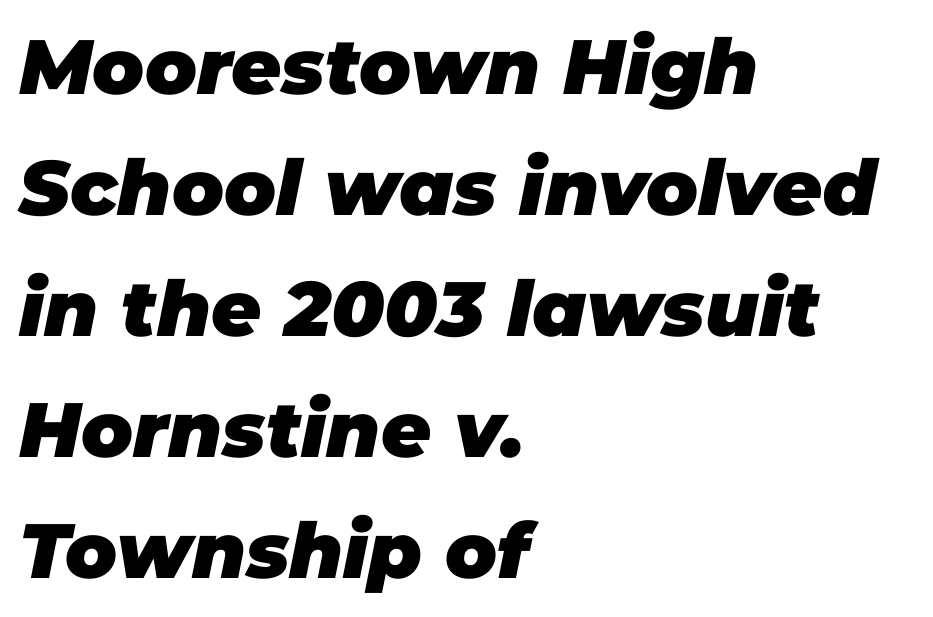
The strip under each line holds only bare page. Tracking value appears to be zero — textbook default spacing. Quick note: italic. Varying glyph widths throughout — classic text-font behaviour.
